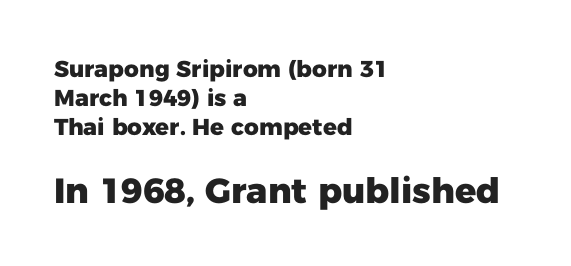
{"serif": "no", "italic": "no", "bold": "yes", "weight": "heavy", "width": "normal", "stroke_contrast": "low", "x_height": "medium", "monospaced": "no", "underline": "no", "align": "left", "line_spacing": "normal", "line_spacing_ratio": 1.26, "letter_spacing": "normal", "letter_spacing_em": 0.0, "larger_block": "second", "size_ratio": 1.52, "glyph_px": 35}
